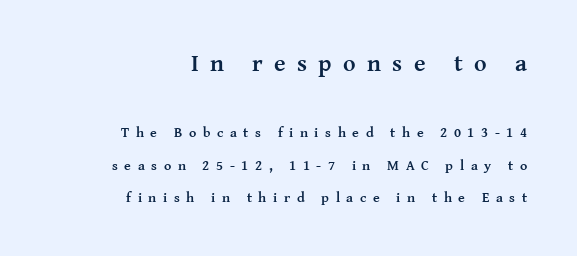
{"italic": "no", "bold": "yes", "underline": "no", "align": "right", "line_spacing": "loose", "line_spacing_ratio": 2.3, "letter_spacing": "wide", "letter_spacing_em": 0.47, "larger_block": "first", "size_ratio": 1.71, "glyph_px": 24}
